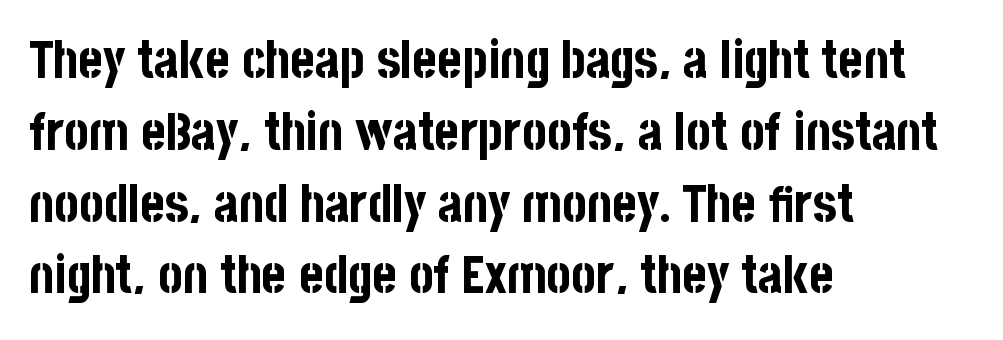
{"serif": "no", "italic": "no", "bold": "yes", "weight": "bold", "width": "condensed", "stroke_contrast": "low", "x_height": "large", "monospaced": "no", "underline": "no", "align": "left", "line_spacing": "normal", "line_spacing_ratio": 1.38, "letter_spacing": "normal", "letter_spacing_em": 0.0, "glyph_px": 52}
